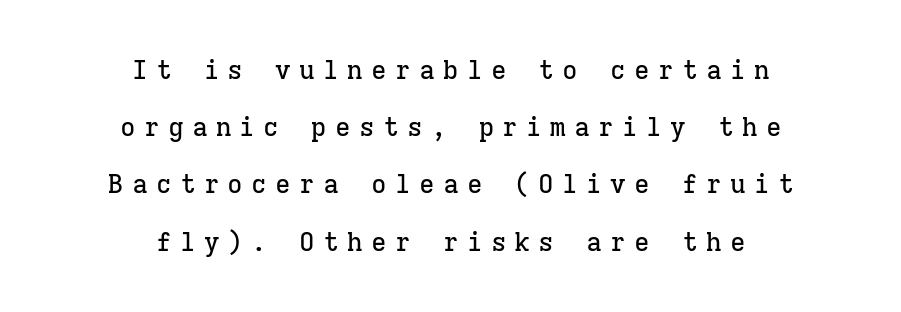
{"italic": "no", "underline": "no", "align": "center", "line_spacing": "loose", "line_spacing_ratio": 2.2, "letter_spacing": "wide", "letter_spacing_em": 0.32, "glyph_px": 26}
